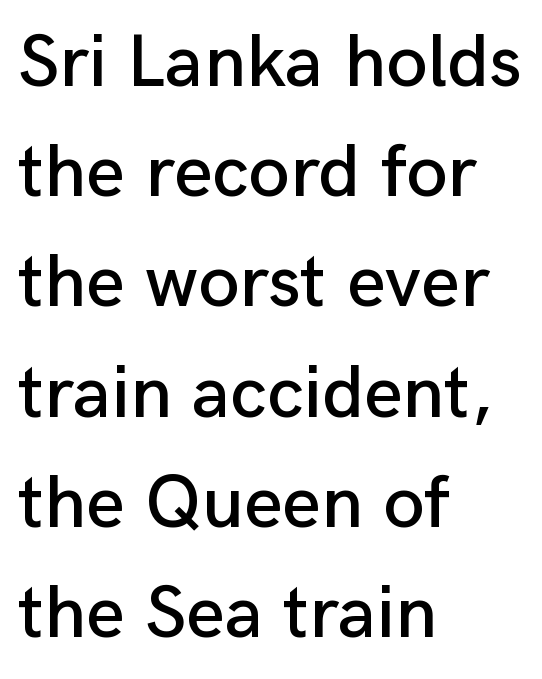
{"serif": "no", "italic": "no", "width": "normal", "stroke_contrast": "low", "x_height": "medium", "monospaced": "no", "underline": "no", "align": "left", "line_spacing": "normal", "line_spacing_ratio": 1.47, "letter_spacing": "normal", "letter_spacing_em": 0.0, "glyph_px": 75}
